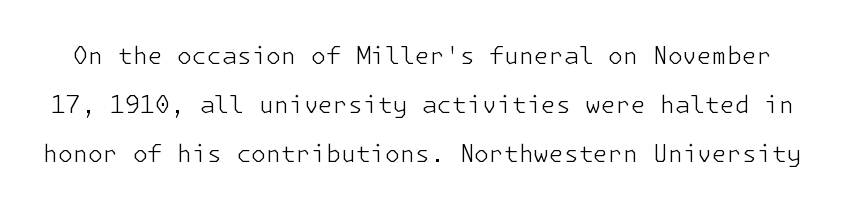
{"italic": "no", "bold": "no", "underline": "no", "line_spacing": "loose", "line_spacing_ratio": 2.04, "letter_spacing": "normal", "letter_spacing_em": 0.0, "glyph_px": 24}
